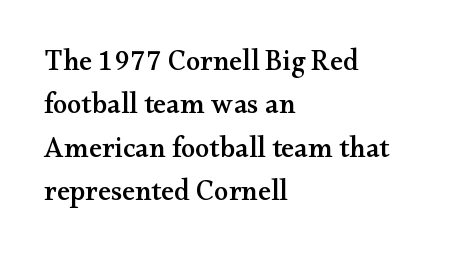
{"serif": "yes", "italic": "no", "width": "wide", "stroke_contrast": "medium", "x_height": "small", "monospaced": "no", "underline": "no", "align": "left", "line_spacing": "normal", "line_spacing_ratio": 1.5, "letter_spacing": "normal", "letter_spacing_em": 0.0, "glyph_px": 29}
